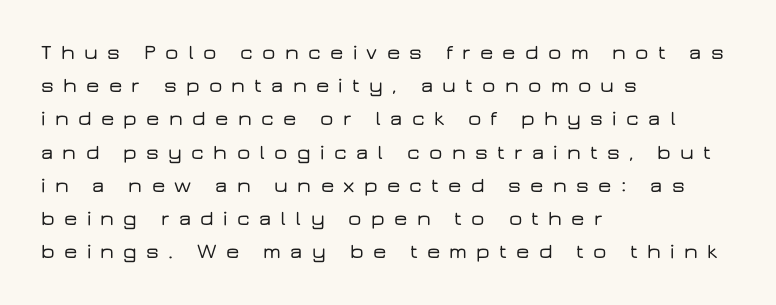
The image shows 21 px text type, upright; set left-aligned, normal line spacing (1.58x), unusually wide letter spacing (+0.44 em), not underlined.
